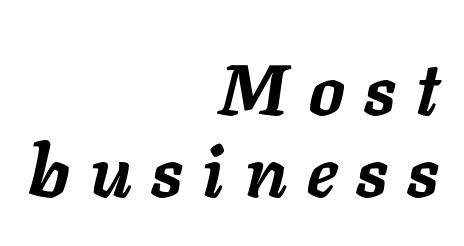
{"italic": "yes", "lean": "right", "slant_degrees": 11, "bold": "yes", "weight": "semibold", "width": "normal", "stroke_contrast": "low", "x_height": "medium", "monospaced": "no", "underline": "no", "align": "right", "line_spacing": "tight", "line_spacing_ratio": 1.15, "letter_spacing": "wide", "letter_spacing_em": 0.29, "glyph_px": 71}
